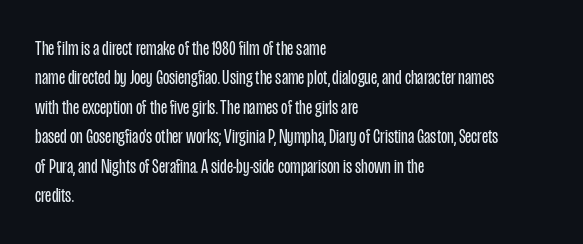
Q: Is the text bold? A: No.
Q: Is the text italic (slanted)? A: No, it is upright.
Q: Is the text underlined? A: No.
Q: How is the paragraph aligned? A: Left-aligned.
Q: Is the spacing between letters normal or unusually wide? A: Normal.
Q: Is the spacing between lines tight, normal or loose? A: Normal.
